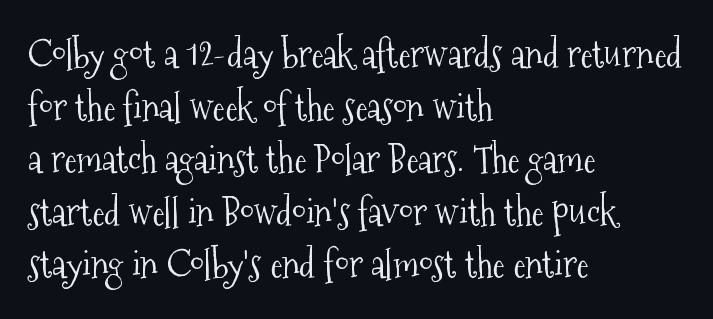
Q: Is the text bold? A: No.
Q: Is the text italic (slanted)? A: No, it is upright.
Q: Is the typeface a serif or a sans-serif typeface? A: Serif.
Q: Is the text underlined? A: No.
Q: How is the paragraph aligned? A: Left-aligned.
Q: Is the spacing between letters normal or unusually wide? A: Normal.
Q: Is the spacing between lines tight, normal or loose? A: Normal.
Q: Width (condensed, normal, or wide)? A: Condensed.
Q: Stroke contrast? A: Medium.
Q: x-height? A: Medium.
Q: Monospaced? A: No.
